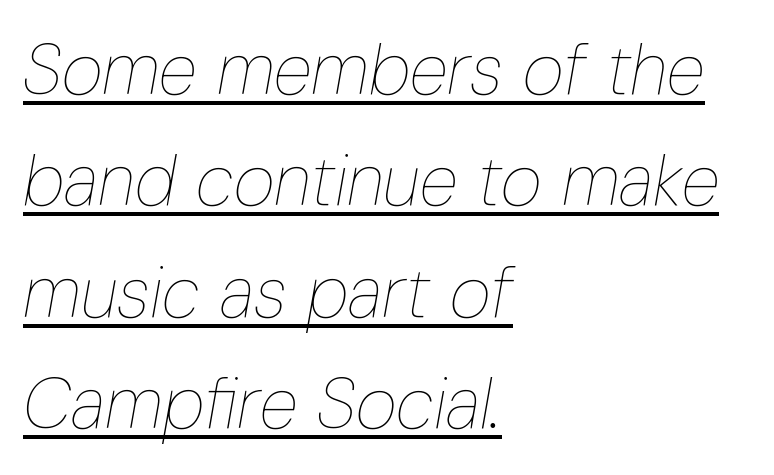
{"italic": "yes", "lean": "right", "slant_degrees": 10, "bold": "no", "weight": "thin", "width": "condensed", "stroke_contrast": "low", "x_height": "medium", "monospaced": "no", "underline": "yes", "align": "left", "line_spacing": "normal", "line_spacing_ratio": 1.57, "letter_spacing": "normal", "letter_spacing_em": 0.0, "glyph_px": 71}
